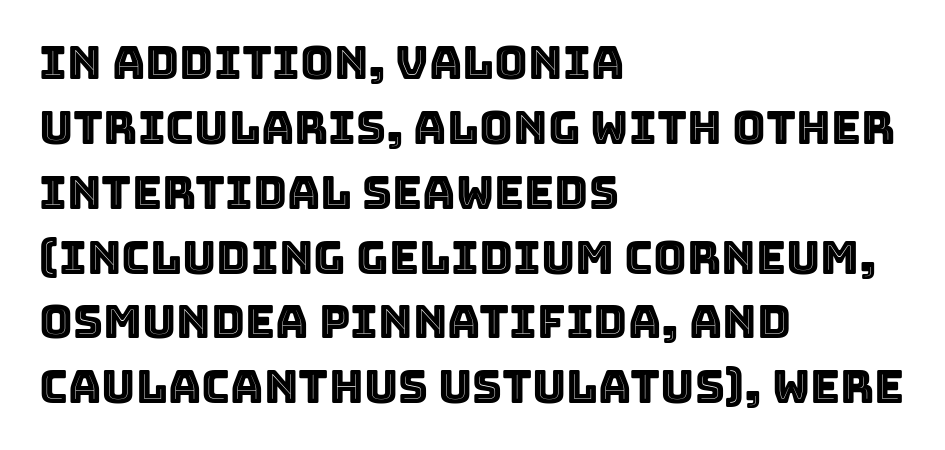
Q: Is the text italic (slanted)? A: No, it is upright.
Q: Is the text underlined? A: No.
Q: How is the paragraph aligned? A: Left-aligned.
Q: Is the spacing between letters normal or unusually wide? A: Normal.
Q: Is the spacing between lines tight, normal or loose? A: Normal.
Q: Width (condensed, normal, or wide)? A: Normal.
Q: x-height? A: Large.
Q: Monospaced? A: No.
